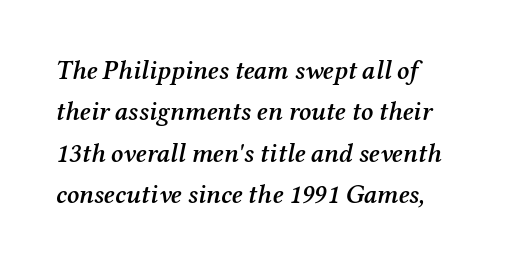
Posture: slanted. The tracking reads as untouched default to a designer's eye. Notice the strokes are somewhat thickened but not fully heavy: this is a semibold. Rows of type keep a routine distance in the vertical direction.
